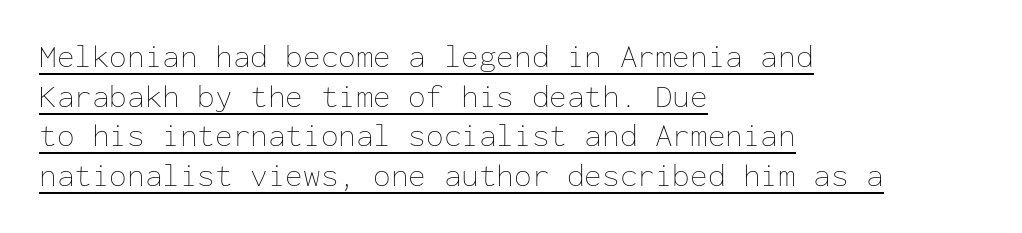
Q: Is the text bold? A: No.
Q: Is the text italic (slanted)? A: No, it is upright.
Q: Is the text underlined? A: Yes.
Q: How is the paragraph aligned? A: Left-aligned.
Q: Is the spacing between letters normal or unusually wide? A: Normal.
Q: Width (condensed, normal, or wide)? A: Normal.
Q: Stroke contrast? A: Low.
Q: x-height? A: Medium.
Q: Monospaced? A: Yes.
